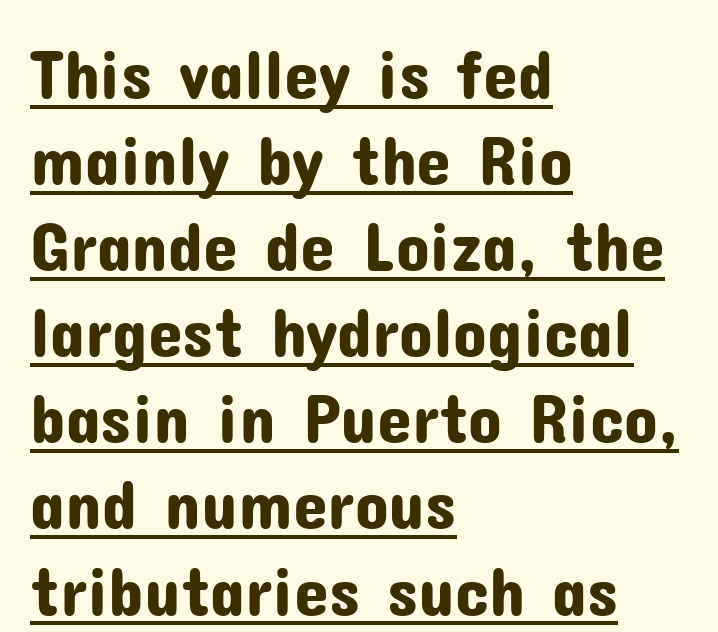
The image shows 70 px sans-serif type, upright; set left-aligned, line spacing 1.23x, normal letter spacing, underlined; low stroke contrast and a medium x-height.
